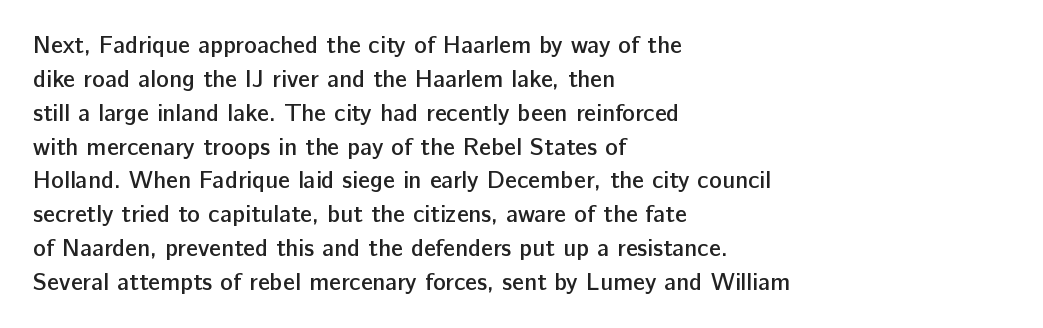
Q: Is the text bold? A: Semi-bold.
Q: Is the text italic (slanted)? A: No, it is upright.
Q: Is the text underlined? A: No.
Q: How is the paragraph aligned? A: Left-aligned.
Q: Is the spacing between letters normal or unusually wide? A: Normal.
Q: Is the spacing between lines tight, normal or loose? A: Normal.
